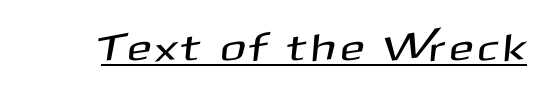
{"serif": "no", "width": "normal", "stroke_contrast": "medium", "x_height": "medium", "monospaced": "no", "underline": "yes", "letter_spacing": "wide", "letter_spacing_em": 0.2, "glyph_px": 38}
